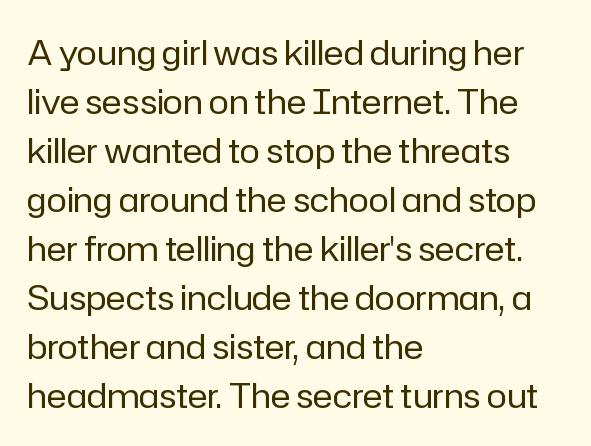
The image shows 34 px regular-weight sans-serif type, upright; set left-aligned, normal line spacing (1.44x), normal letter spacing, not underlined; low stroke contrast and a medium x-height.
